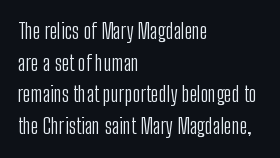
Style check: upright. Leftover space on each line is placed entirely after the last word. The rows are spaced the way most documents space them. The font is comparable to plain body text, perhaps lighter. Honestly, there is no underline to notice here at all. Nobody touched the tracking dial on this one.
